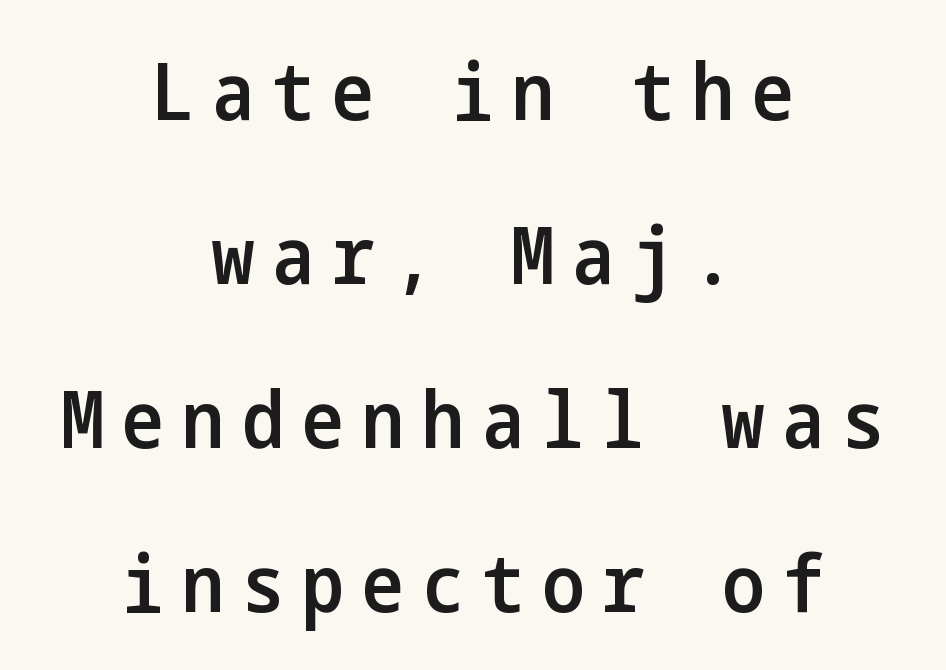
Q: Is the text bold? A: Semi-bold.
Q: Is the text italic (slanted)? A: No, it is upright.
Q: Is the typeface a serif or a sans-serif typeface? A: Sans-serif.
Q: Is the text underlined? A: No.
Q: How is the paragraph aligned? A: Centered.
Q: Is the spacing between letters normal or unusually wide? A: Unusually wide.
Q: Is the spacing between lines tight, normal or loose? A: Loose.
Q: Width (condensed, normal, or wide)? A: Condensed.
Q: Stroke contrast? A: Low.
Q: x-height? A: Medium.
